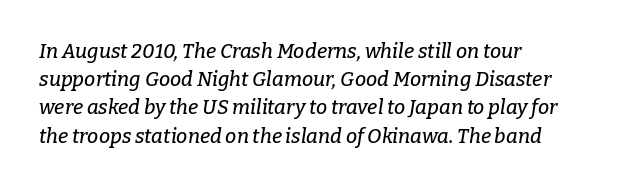
The image shows 20 px text type, italic (leaning right); set left-aligned, normal line spacing (1.41x), normal letter spacing, not underlined.
